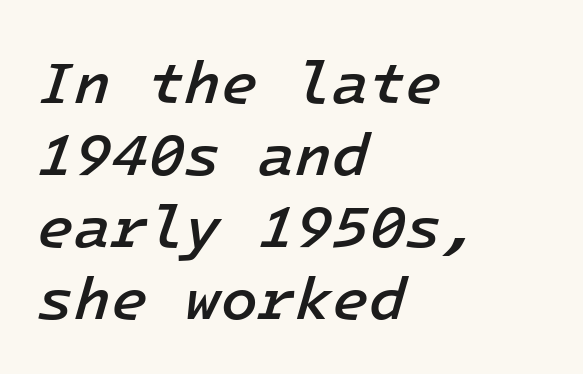
The image shows 60 px semibold type, italic (leaning right), monospaced; set left-aligned, line spacing 1.2x, normal letter spacing, not underlined; low stroke contrast and a medium x-height.
